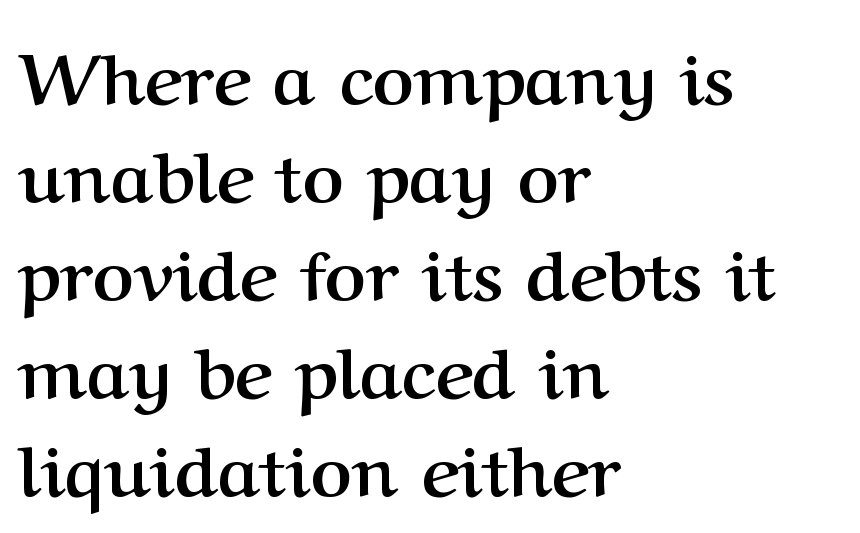
The image shows 71 px semibold serif type, upright; set left-aligned, normal line spacing (1.38x), normal letter spacing, not underlined; medium stroke contrast and a medium x-height.
